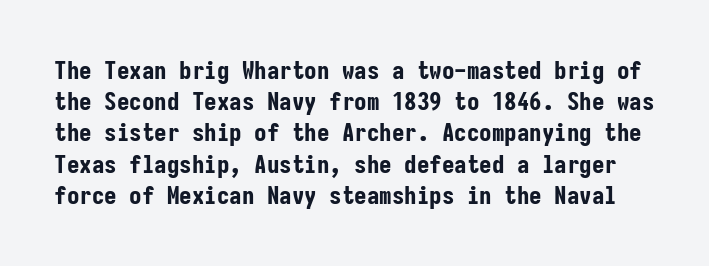
{"italic": "no", "bold": "yes", "underline": "no", "line_spacing": "normal", "line_spacing_ratio": 1.25, "letter_spacing": "normal", "letter_spacing_em": 0.0, "glyph_px": 25}
